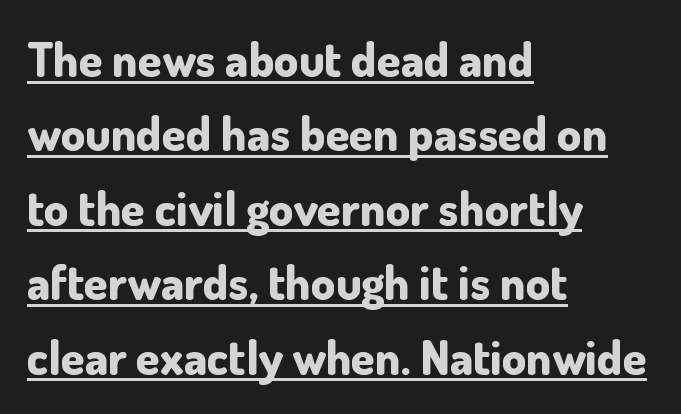
Tracking value appears to be zero — textbook default spacing. Each letter keeps its own natural width here, so spacing adapts to shape. The letters stand upright; this is a roman face. This rendering uses left alignment, leaving the right contour irregular. The words here are underlined.
